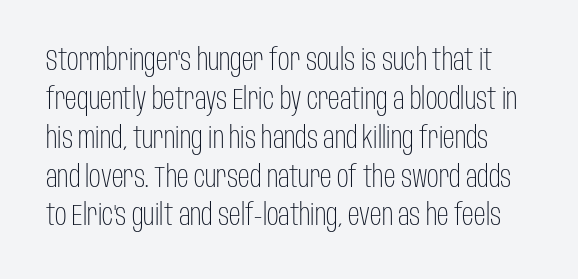
{"serif": "no", "italic": "no", "bold": "no", "weight": "light", "width": "condensed", "stroke_contrast": "low", "x_height": "large", "monospaced": "no", "underline": "no", "line_spacing": "normal", "line_spacing_ratio": 1.34, "letter_spacing": "normal", "letter_spacing_em": 0.0, "glyph_px": 29}
